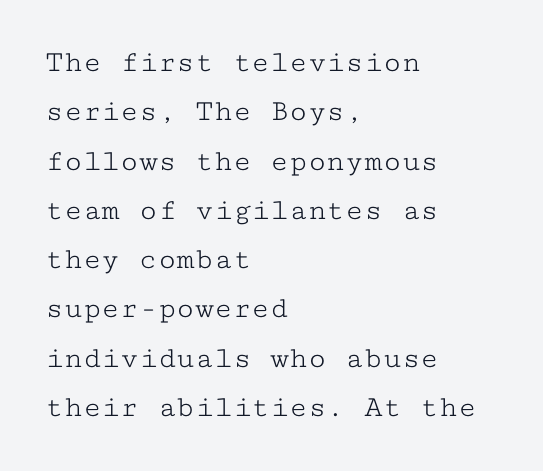
Q: Is the text bold? A: No.
Q: Is the text italic (slanted)? A: No, it is upright.
Q: Is the typeface a serif or a sans-serif typeface? A: Serif.
Q: Is the text underlined? A: No.
Q: How is the paragraph aligned? A: Left-aligned.
Q: Is the spacing between letters normal or unusually wide? A: Normal.
Q: Is the spacing between lines tight, normal or loose? A: Normal.
Q: Width (condensed, normal, or wide)? A: Wide.
Q: Stroke contrast? A: Low.
Q: x-height? A: Medium.
Q: Monospaced? A: Yes.
